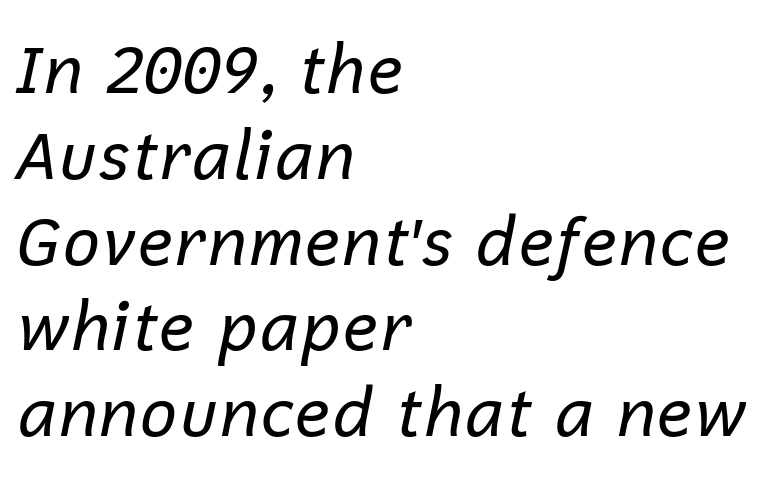
Does the copy run flush right? No — it runs flush left. Tracking here is standard; glyphs follow each other at the usual distance. Caption: face not bold, strokes unweighted. This is oblique type, the kind used for emphasis or titles. Reading down the column, the eye jumps a familiar distance to each next line. These lines are rendered in a variable-pitch font.
